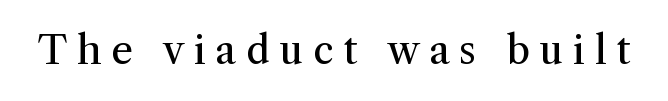
Q: Is the text bold? A: No.
Q: Is the text italic (slanted)? A: No, it is upright.
Q: Is the typeface a serif or a sans-serif typeface? A: Serif.
Q: Is the text underlined? A: No.
Q: Is the spacing between letters normal or unusually wide? A: Unusually wide.
Q: Width (condensed, normal, or wide)? A: Normal.
Q: Stroke contrast? A: Medium.
Q: x-height? A: Medium.
Q: Monospaced? A: No.
